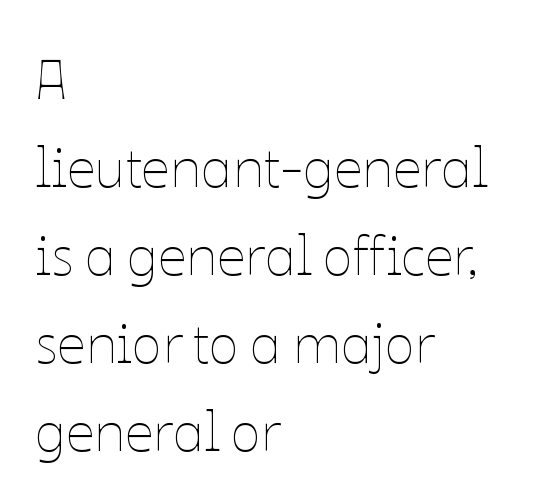
Q: Is the text bold? A: No.
Q: Is the text italic (slanted)? A: No, it is upright.
Q: Is the text underlined? A: No.
Q: How is the paragraph aligned? A: Left-aligned.
Q: Is the spacing between letters normal or unusually wide? A: Normal.
Q: Is the spacing between lines tight, normal or loose? A: Normal.
Q: Width (condensed, normal, or wide)? A: Normal.
Q: Stroke contrast? A: Low.
Q: x-height? A: Medium.
Q: Monospaced? A: No.
